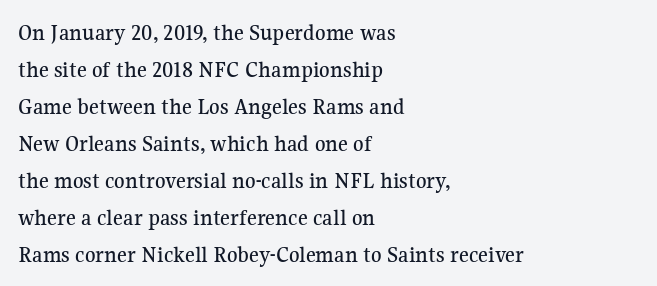
This is roman type, the default non-slanted kind. The lines in this sample share a left origin and differ only in where they stop. Glance below the letters and you will spot only blank space. The line-height multiplier appears to be the usual default. No extra tracking has been applied to these lines.
